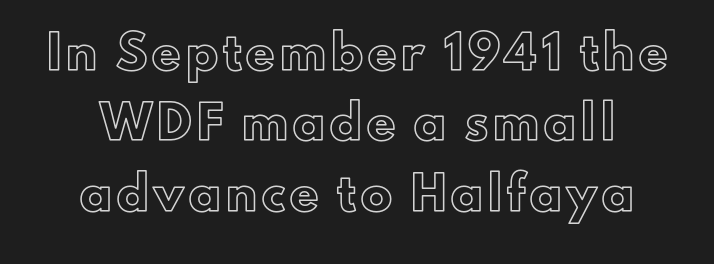
Clear beneath every line of the passage. Successive baselines arrive slowly, with a big drop between each. The face used here is proportionally spaced, like ordinary book or web type. Unlike italic type, these characters show no tilt at all.
